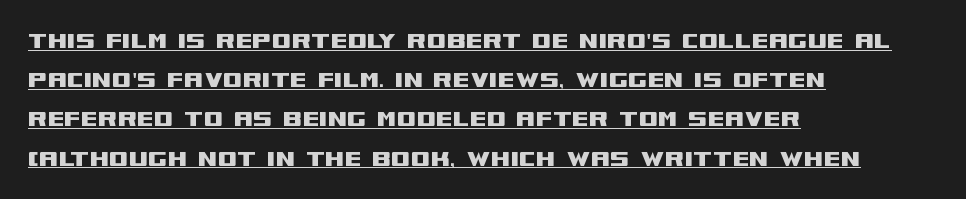
Q: Is the text italic (slanted)? A: No, it is upright.
Q: Is the typeface a serif or a sans-serif typeface? A: Sans-serif.
Q: Is the text underlined? A: Yes.
Q: How is the paragraph aligned? A: Left-aligned.
Q: Is the spacing between letters normal or unusually wide? A: Normal.
Q: Is the spacing between lines tight, normal or loose? A: Normal.
Q: Width (condensed, normal, or wide)? A: Wide.
Q: Stroke contrast? A: Medium.
Q: x-height? A: Large.
Q: Monospaced? A: No.
